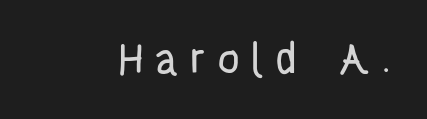
Designer's note — italics off, roman on. Descender tails drop into unmarked territory. The line texture is sparse and dotted thanks to wide tracking. Each letter keeps its own natural width here, so spacing adapts to shape. The typeface chosen for these lines omits serifs.
